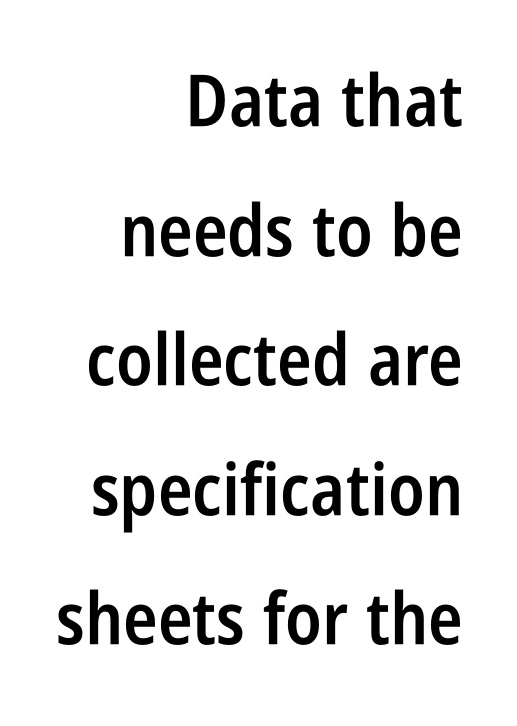
Q: Is the text bold? A: Semi-bold.
Q: Is the text italic (slanted)? A: No, it is upright.
Q: Is the typeface a serif or a sans-serif typeface? A: Sans-serif.
Q: Is the text underlined? A: No.
Q: How is the paragraph aligned? A: Right-aligned.
Q: Is the spacing between letters normal or unusually wide? A: Normal.
Q: Width (condensed, normal, or wide)? A: Condensed.
Q: Stroke contrast? A: Low.
Q: x-height? A: Large.
Q: Monospaced? A: No.
